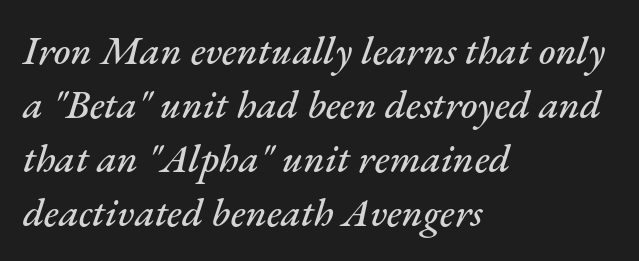
{"italic": "yes", "lean": "right", "slant_degrees": 17, "width": "normal", "stroke_contrast": "medium", "x_height": "small", "monospaced": "no", "underline": "no", "align": "left", "line_spacing": "normal", "line_spacing_ratio": 1.35, "letter_spacing": "normal", "letter_spacing_em": 0.0, "glyph_px": 40}
